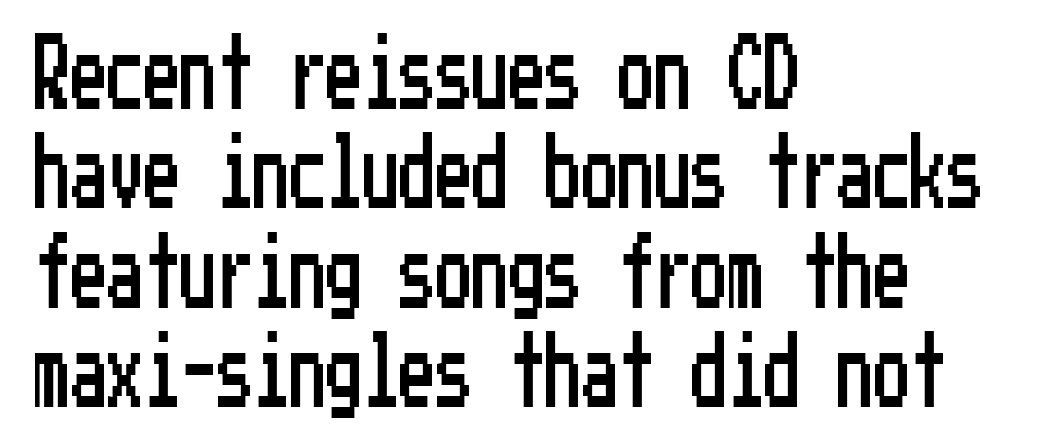
{"serif": "no", "italic": "no", "width": "condensed", "stroke_contrast": "low", "x_height": "medium", "underline": "no", "align": "left", "line_spacing": "normal", "line_spacing_ratio": 1.36, "letter_spacing": "normal", "letter_spacing_em": 0.0, "glyph_px": 73}
